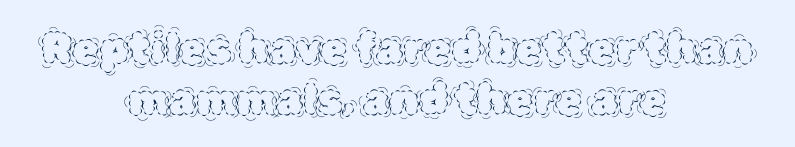
{"italic": "no", "bold": "no", "weight": "thin", "width": "normal", "x_height": "large", "monospaced": "no", "underline": "no", "align": "center", "line_spacing_ratio": 1.18, "letter_spacing": "normal", "letter_spacing_em": 0.0, "glyph_px": 43}
